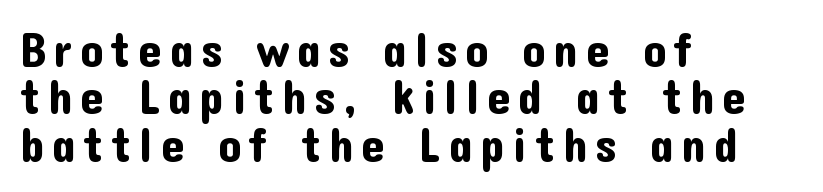
{"serif": "no", "italic": "no", "width": "normal", "stroke_contrast": "low", "x_height": "medium", "monospaced": "no", "underline": "no", "align": "left", "line_spacing": "tight", "line_spacing_ratio": 1.01, "glyph_px": 47}
